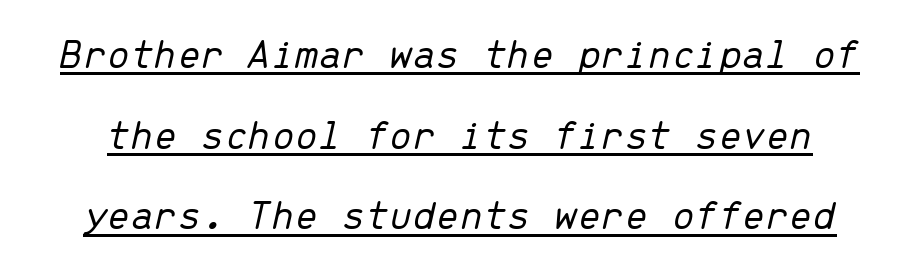
Q: Is the text bold? A: No.
Q: Is the text italic (slanted)? A: Yes, it leans right by about 13 degrees.
Q: Is the text underlined? A: Yes.
Q: Is the spacing between letters normal or unusually wide? A: Normal.
Q: Is the spacing between lines tight, normal or loose? A: Loose.
Q: Width (condensed, normal, or wide)? A: Normal.
Q: Stroke contrast? A: Low.
Q: x-height? A: Medium.
Q: Monospaced? A: Yes.
